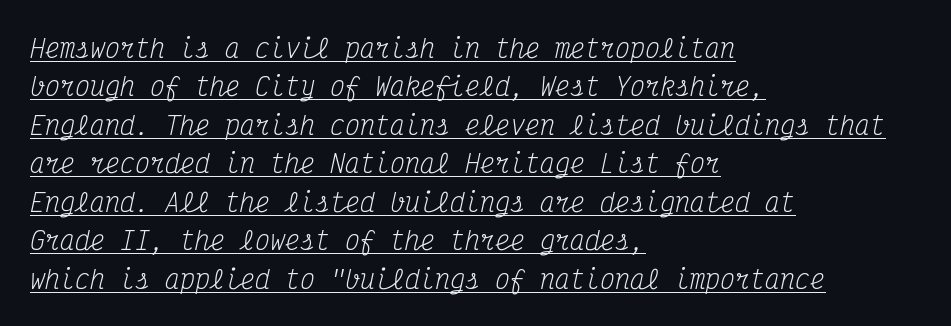
The characters are drawn with everyday or finer stroke widths. Regular leading. Like a heading marked for emphasis, these lines bear an underscore. Each word holds together tightly as a unit, with standard inter-letter gaps. Reading down the block, your eye returns to a fixed left position each line. Style check: oblique.
